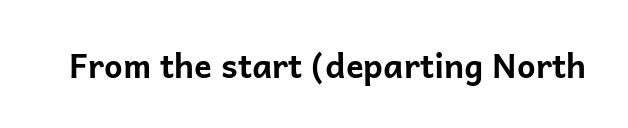
The image shows 33 px bold sans-serif type, upright; set normal letter spacing, not underlined; low stroke contrast and a medium x-height.
